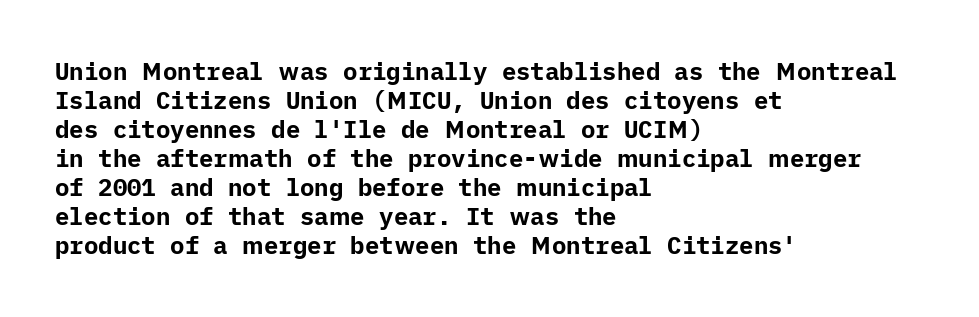
The image shows 24 px bold type, upright; set left-aligned, line spacing 1.21x, normal letter spacing, not underlined.
